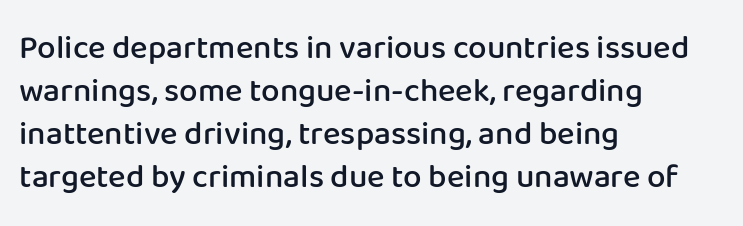
The letterforms sit shoulder to shoulder at normal distance. What weight is shown? A semibold, between regular and bold. Plain, unruled lines of type. The compositor pushed each line to the left boundary.
